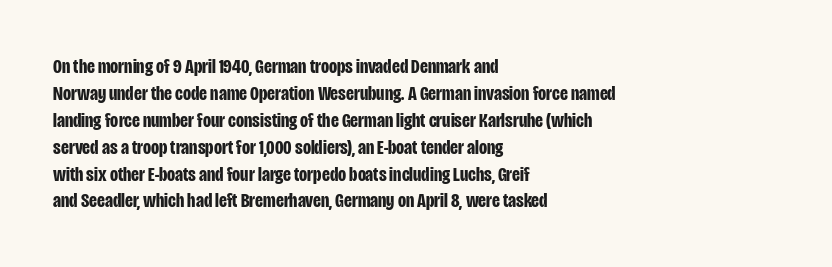
Which margin do the lines hug? The left one — the right edge is uneven. The foot of each line stays bare and open. Strokes here are thick enough to call this a true bold. Does the lettering tilt? It doesn't — this is upright. You could call the tracking neutral — neither tight nor loose. Interline gaps are of average width in this sample.
